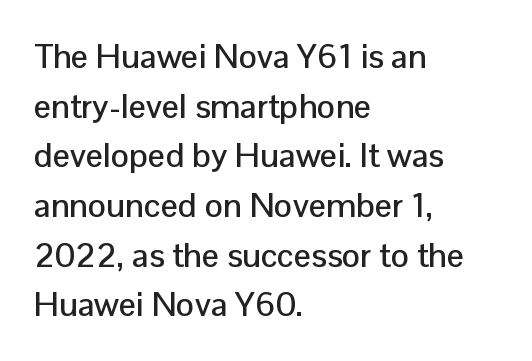
Regular leading. The type sits square on the baseline with zero lean. Check under the words: just untouched page. These lines keep a tight, regular rhythm from letter to letter.
